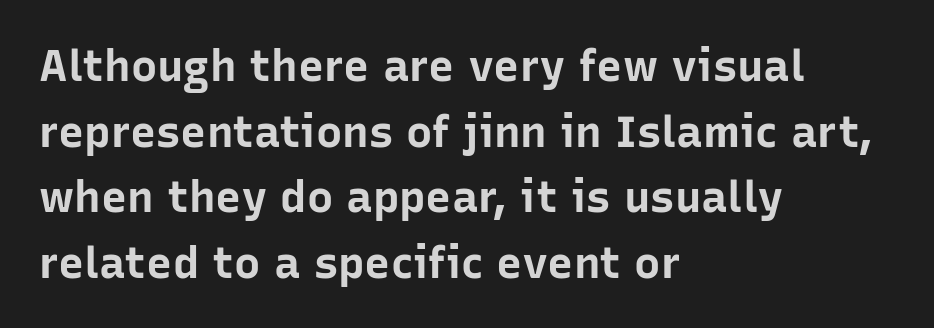
{"serif": "no", "italic": "no", "bold": "yes", "weight": "bold", "width": "normal", "stroke_contrast": "low", "x_height": "medium", "monospaced": "no", "underline": "no", "align": "left", "line_spacing": "normal", "line_spacing_ratio": 1.49, "letter_spacing": "normal", "letter_spacing_em": 0.0, "glyph_px": 44}
